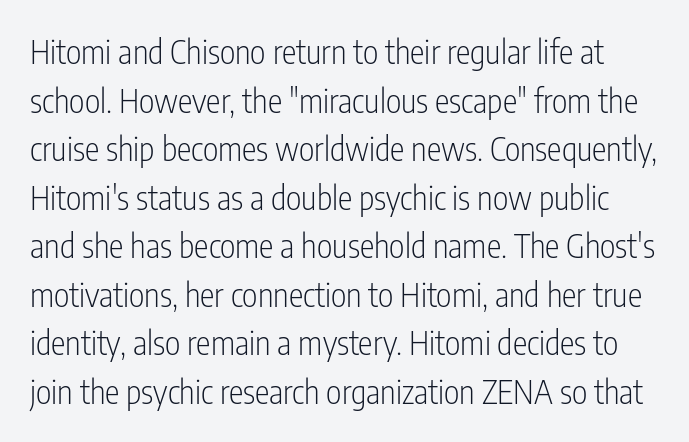
Q: Is the text bold? A: No.
Q: Is the text italic (slanted)? A: No, it is upright.
Q: Is the typeface a serif or a sans-serif typeface? A: Sans-serif.
Q: Is the text underlined? A: No.
Q: Is the spacing between letters normal or unusually wide? A: Normal.
Q: Is the spacing between lines tight, normal or loose? A: Normal.
Q: Width (condensed, normal, or wide)? A: Condensed.
Q: Stroke contrast? A: Low.
Q: x-height? A: Medium.
Q: Monospaced? A: No.
